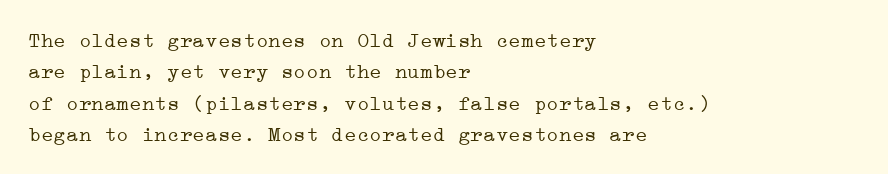
{"italic": "no", "bold": "no", "underline": "no", "align": "left", "line_spacing": "normal", "line_spacing_ratio": 1.49, "letter_spacing": "normal", "letter_spacing_em": 0.0, "glyph_px": 21}
